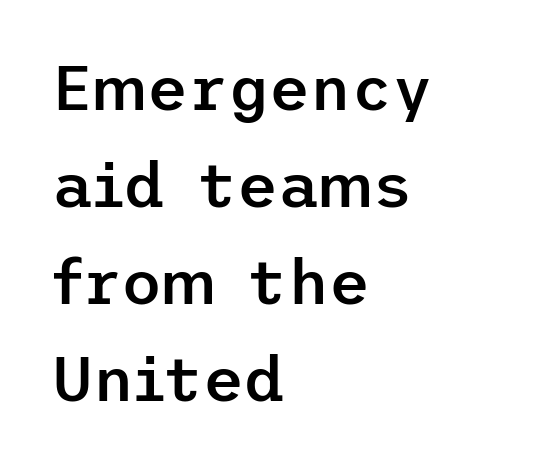
Q: Is the text bold? A: Semi-bold.
Q: Is the text italic (slanted)? A: No, it is upright.
Q: Is the typeface a serif or a sans-serif typeface? A: Sans-serif.
Q: Is the text underlined? A: No.
Q: How is the paragraph aligned? A: Left-aligned.
Q: Is the spacing between letters normal or unusually wide? A: Normal.
Q: Is the spacing between lines tight, normal or loose? A: Normal.
Q: Width (condensed, normal, or wide)? A: Normal.
Q: Stroke contrast? A: Low.
Q: x-height? A: Medium.
